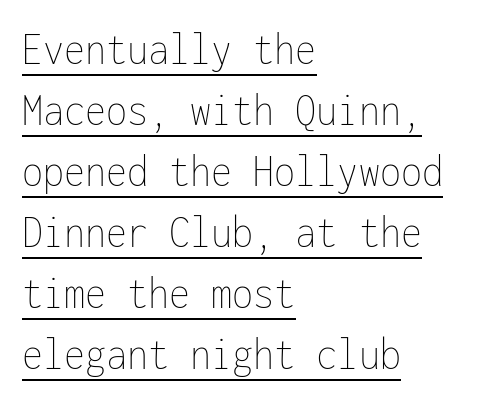
{"italic": "no", "bold": "no", "weight": "thin", "width": "condensed", "stroke_contrast": "low", "x_height": "medium", "monospaced": "yes", "underline": "yes", "align": "left", "line_spacing": "normal", "line_spacing_ratio": 1.27, "letter_spacing": "normal", "letter_spacing_em": 0.0, "glyph_px": 48}
